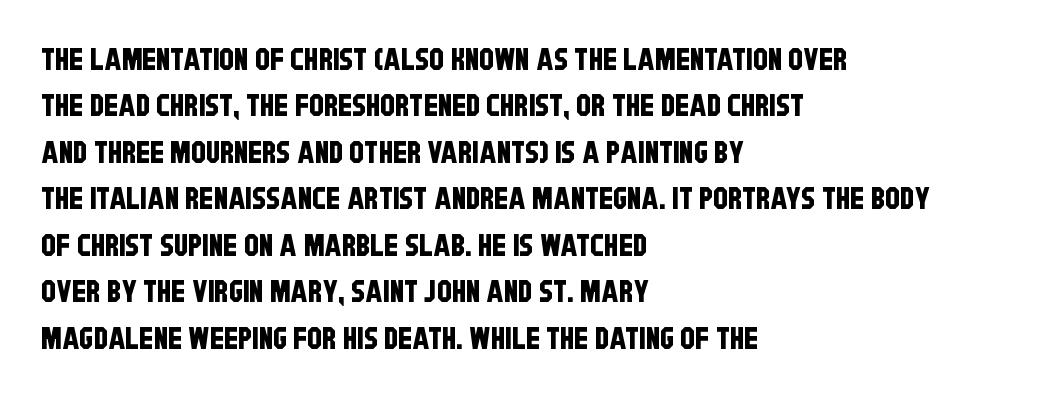
{"serif": "no", "width": "condensed", "stroke_contrast": "low", "x_height": "large", "monospaced": "no", "underline": "no", "align": "left", "line_spacing": "normal", "line_spacing_ratio": 1.55, "letter_spacing": "normal", "letter_spacing_em": 0.0, "glyph_px": 30}
